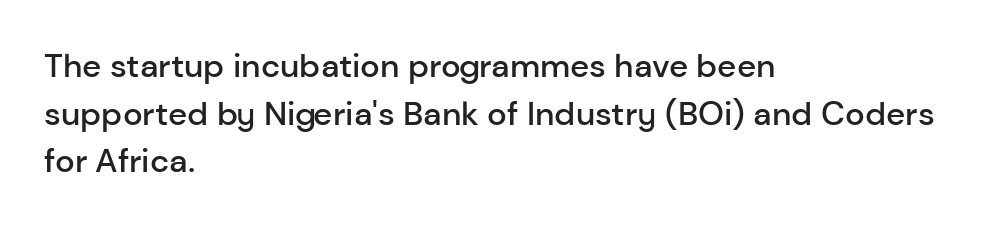
Q: Is the text bold? A: Semi-bold.
Q: Is the text italic (slanted)? A: No, it is upright.
Q: Is the typeface a serif or a sans-serif typeface? A: Sans-serif.
Q: Is the text underlined? A: No.
Q: How is the paragraph aligned? A: Left-aligned.
Q: Is the spacing between letters normal or unusually wide? A: Normal.
Q: Is the spacing between lines tight, normal or loose? A: Normal.
Q: Width (condensed, normal, or wide)? A: Normal.
Q: Stroke contrast? A: Low.
Q: x-height? A: Medium.
Q: Monospaced? A: No.
